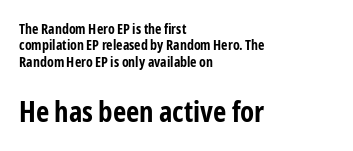
Q: Is the text bold? A: Yes.
Q: Is the text italic (slanted)? A: No, it is upright.
Q: Is the typeface a serif or a sans-serif typeface? A: Sans-serif.
Q: Is the text underlined? A: No.
Q: How is the paragraph aligned? A: Left-aligned.
Q: Is the spacing between letters normal or unusually wide? A: Normal.
Q: Which block of text is set in a larger size, the first (top) or the second (bottom)? A: The second (bottom) one.
Q: Width (condensed, normal, or wide)? A: Condensed.
Q: Stroke contrast? A: Low.
Q: x-height? A: Medium.
Q: Monospaced? A: No.
